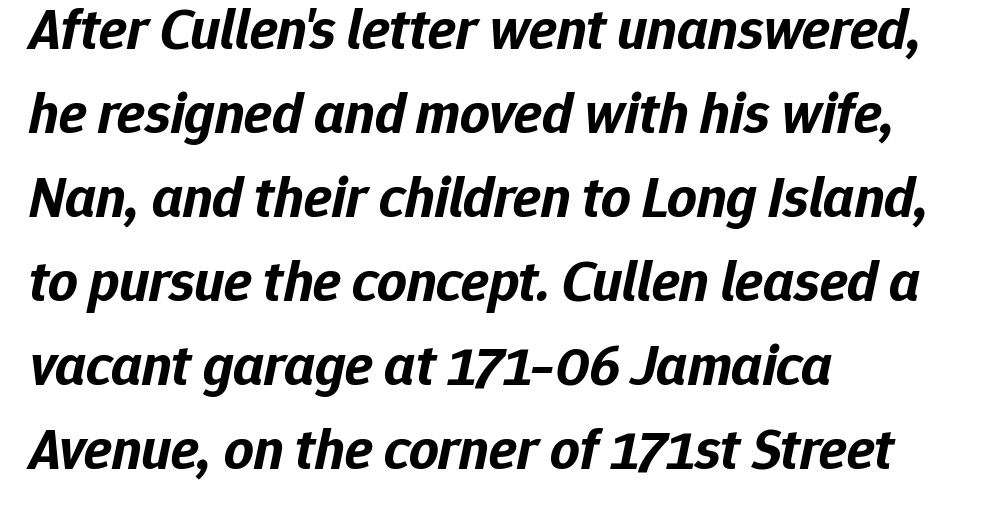
{"italic": "yes", "lean": "right", "slant_degrees": 12, "bold": "yes", "weight": "bold", "width": "normal", "stroke_contrast": "low", "x_height": "medium", "monospaced": "no", "underline": "no", "align": "left", "line_spacing": "normal", "line_spacing_ratio": 1.45, "letter_spacing": "normal", "letter_spacing_em": 0.0, "glyph_px": 58}
